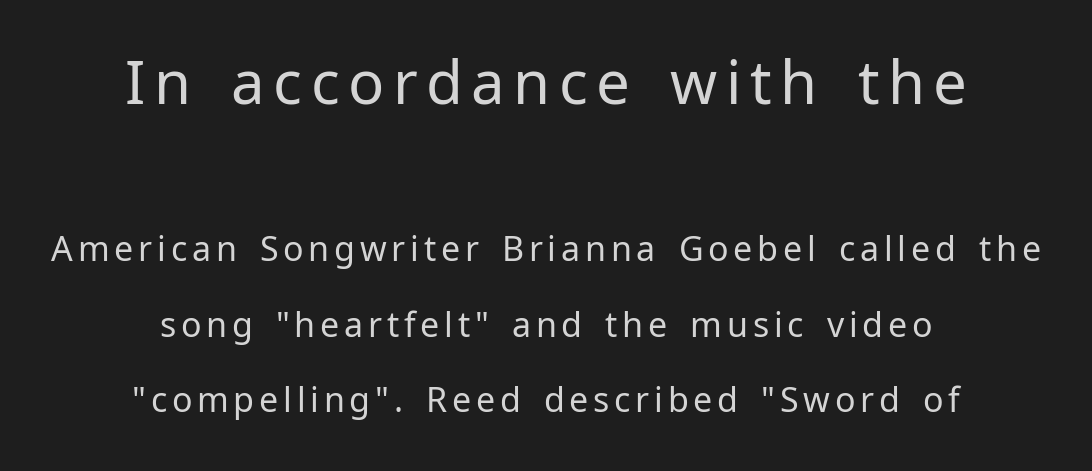
The image shows 60 px regular-weight sans-serif type, upright; set centered, loose line spacing (2.22x), not underlined; the first (top) block is 1.76x larger; low stroke contrast and a medium x-height.
